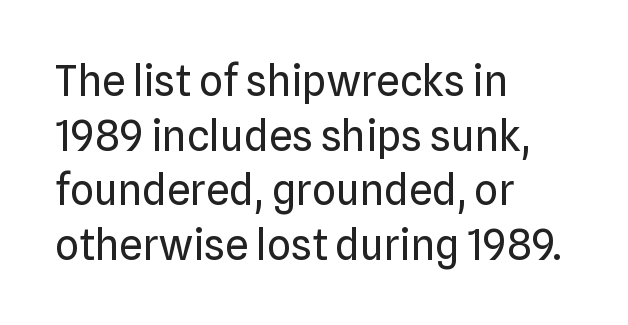
{"serif": "no", "italic": "no", "bold": "no", "weight": "regular", "width": "normal", "stroke_contrast": "low", "x_height": "medium", "monospaced": "no", "underline": "no", "align": "left", "line_spacing": "normal", "line_spacing_ratio": 1.3, "letter_spacing": "normal", "letter_spacing_em": 0.0, "glyph_px": 42}
